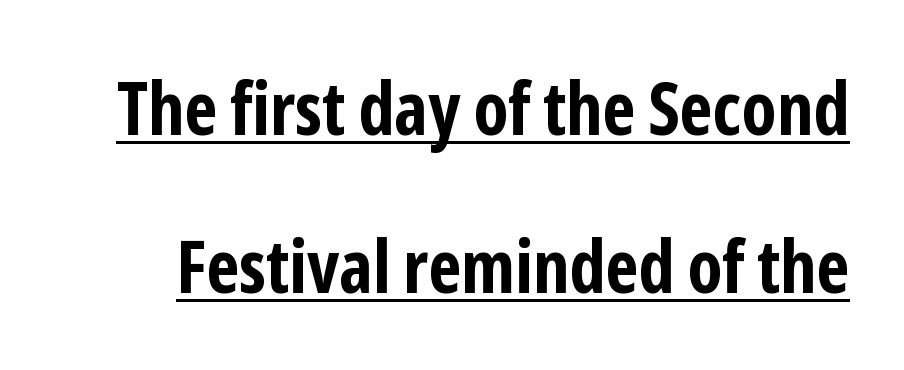
The image shows 74 px bold, condensed sans-serif type, upright; set loose line spacing (2.13x), normal letter spacing, underlined; low stroke contrast and a medium x-height.
